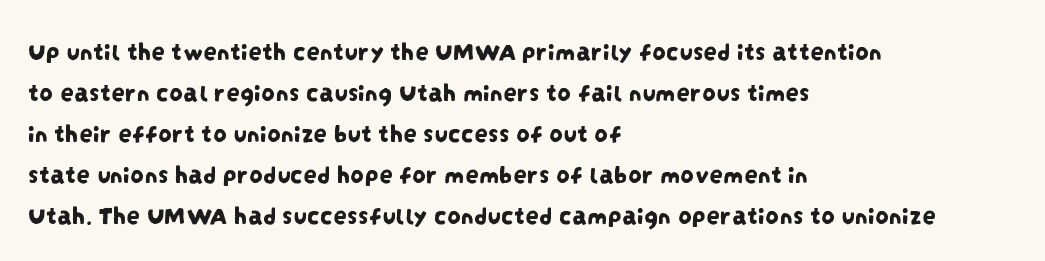
{"underline": "no", "align": "left", "line_spacing": "normal", "line_spacing_ratio": 1.52, "letter_spacing": "normal", "letter_spacing_em": 0.0, "glyph_px": 27}
